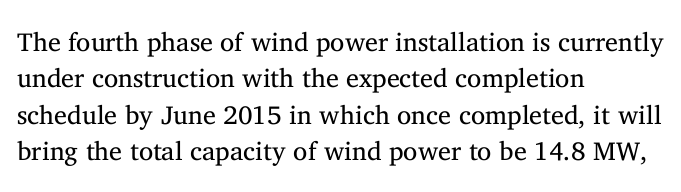
{"italic": "no", "bold": "no", "underline": "no", "align": "left", "line_spacing": "normal", "line_spacing_ratio": 1.4, "letter_spacing": "normal", "letter_spacing_em": 0.0, "glyph_px": 26}
